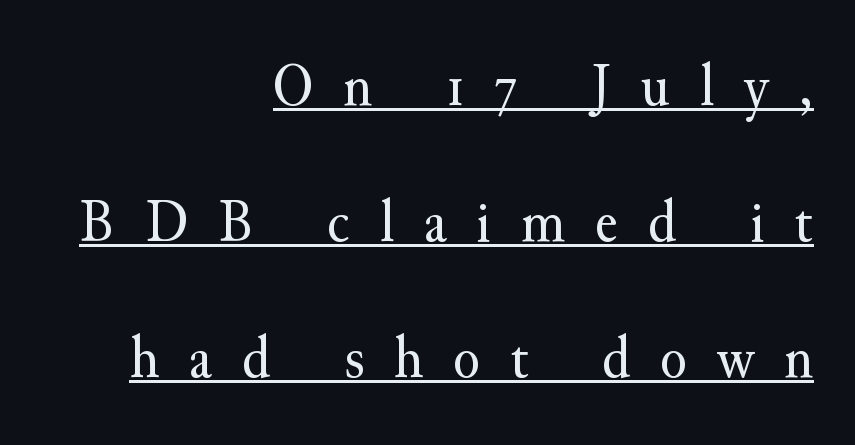
Q: Is the text bold? A: No.
Q: Is the text italic (slanted)? A: No, it is upright.
Q: Is the typeface a serif or a sans-serif typeface? A: Serif.
Q: Is the text underlined? A: Yes.
Q: How is the paragraph aligned? A: Right-aligned.
Q: Is the spacing between letters normal or unusually wide? A: Unusually wide.
Q: Is the spacing between lines tight, normal or loose? A: Loose.
Q: Width (condensed, normal, or wide)? A: Normal.
Q: Stroke contrast? A: Medium.
Q: x-height? A: Small.
Q: Monospaced? A: No.
